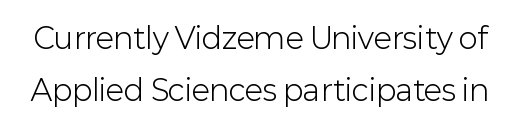
The image shows 29 px light sans-serif type, upright; set line spacing 1.79x, normal letter spacing, not underlined; low stroke contrast and a medium x-height.
